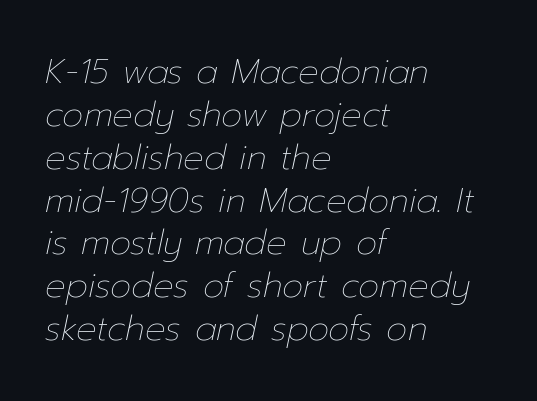
The image shows 34 px thin type, italic (leaning right); set left-aligned, normal line spacing (1.26x), normal letter spacing, not underlined; low stroke contrast and a medium x-height.
